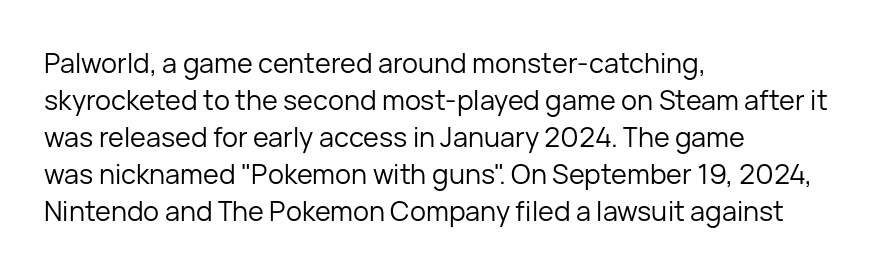
{"italic": "no", "bold": "no", "underline": "no", "align": "left", "line_spacing": "normal", "line_spacing_ratio": 1.37, "letter_spacing": "normal", "letter_spacing_em": 0.0, "glyph_px": 27}
